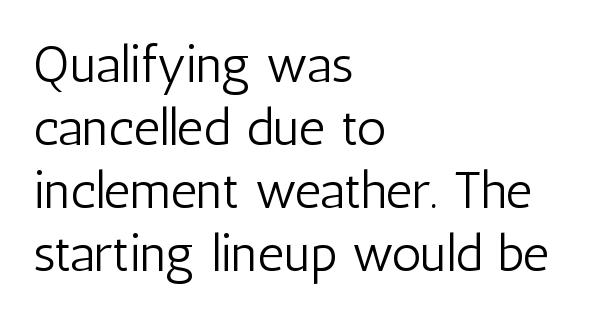
The image shows 52 px light, condensed sans-serif type, upright; set left-aligned, line spacing 1.21x, normal letter spacing, not underlined; low stroke contrast and a medium x-height.
